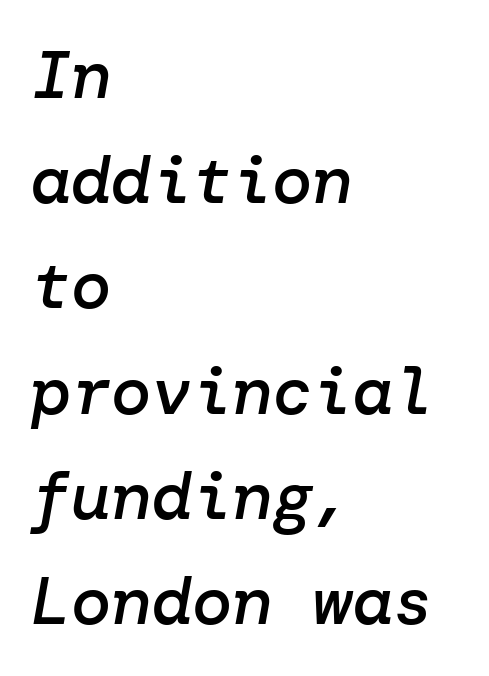
The image shows 67 px semibold type, italic (leaning right); set left-aligned, normal line spacing (1.57x), normal letter spacing, not underlined; low stroke contrast and a medium x-height.
